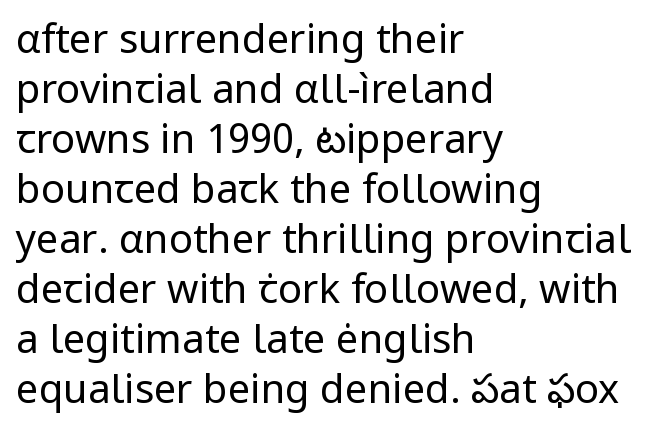
{"serif": "no", "italic": "no", "bold": "no", "weight": "regular", "width": "normal", "stroke_contrast": "low", "x_height": "medium", "monospaced": "no", "underline": "no", "align": "left", "line_spacing": "normal", "line_spacing_ratio": 1.25, "letter_spacing": "normal", "letter_spacing_em": 0.0, "glyph_px": 40}
